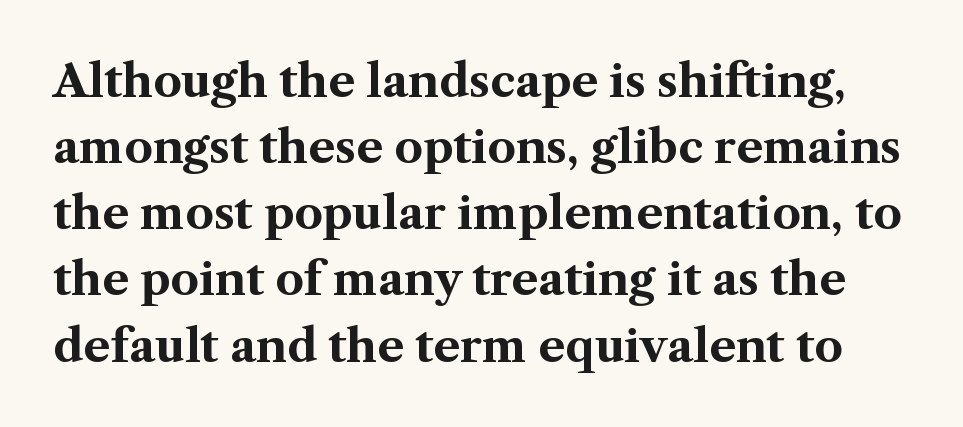
Q: Is the text bold? A: Yes.
Q: Is the text italic (slanted)? A: No, it is upright.
Q: Is the typeface a serif or a sans-serif typeface? A: Serif.
Q: Is the text underlined? A: No.
Q: Is the spacing between letters normal or unusually wide? A: Normal.
Q: Is the spacing between lines tight, normal or loose? A: Normal.
Q: Width (condensed, normal, or wide)? A: Normal.
Q: Stroke contrast? A: Medium.
Q: x-height? A: Medium.
Q: Monospaced? A: No.
